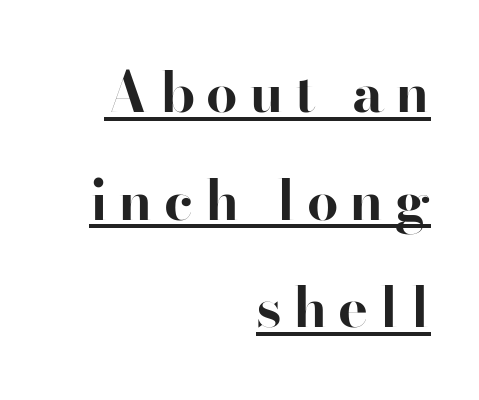
The gaps between neighbouring characters are conspicuously large. Varying glyph widths throughout — classic text-font behaviour. On the weight axis this lands at bold, roughly 700. Each new line begins a long way beneath the previous one. The lines in this sample share a right terminus and differ only in where they begin.
